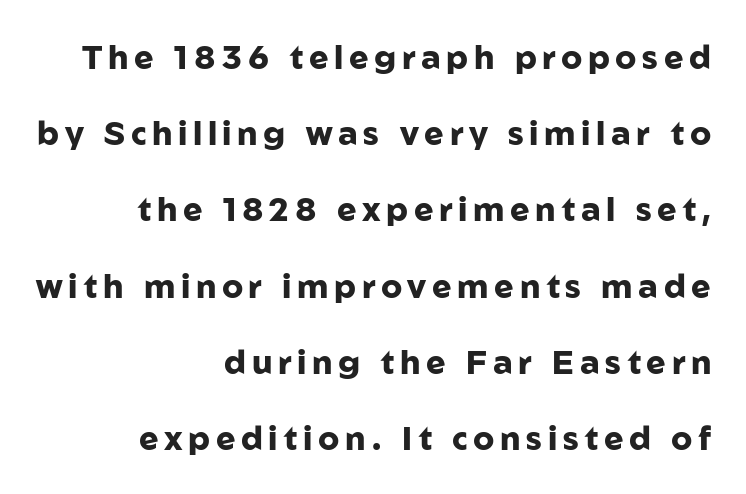
The image shows 33 px heavy sans-serif type, upright; set right-aligned, loose line spacing (2.31x), not underlined; low stroke contrast and a medium x-height.
